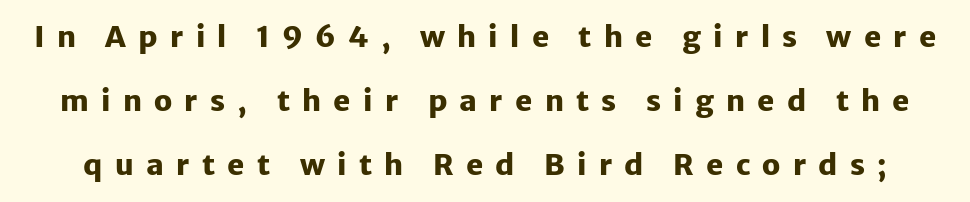
The image shows 29 px heavy sans-serif type, upright; set loose line spacing (2.21x), unusually wide letter spacing (+0.42 em), not underlined; low stroke contrast and a medium x-height.
